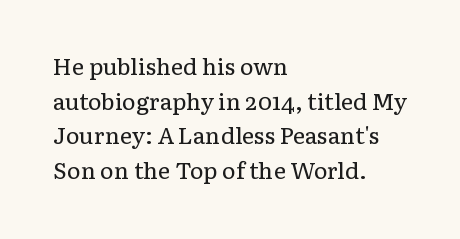
Q: Is the text bold? A: No.
Q: Is the text italic (slanted)? A: No, it is upright.
Q: Is the text underlined? A: No.
Q: How is the paragraph aligned? A: Left-aligned.
Q: Is the spacing between letters normal or unusually wide? A: Normal.
Q: Is the spacing between lines tight, normal or loose? A: Normal.
